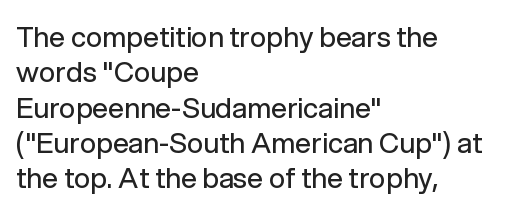
Each letter's strokes conclude bluntly, with no projecting serifs. Line starts are locked; line ends wander. This reads as an unemphasized weight, regular at the heaviest. Does extra space separate the letters? No, they use regular spacing.
